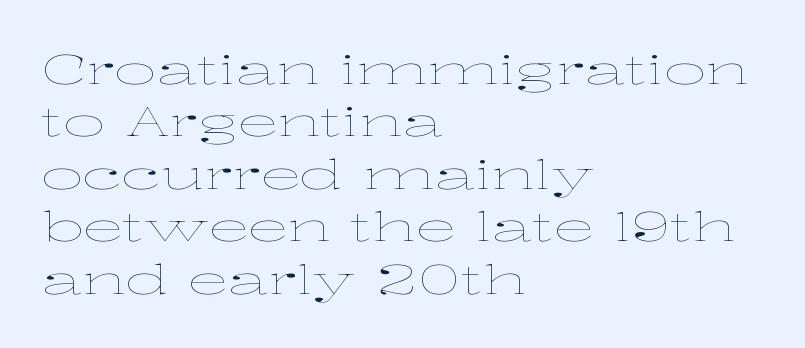
The image shows 41 px thin, wide type, upright; set left-aligned, normal line spacing (1.28x), normal letter spacing, not underlined; low stroke contrast and a medium x-height.
